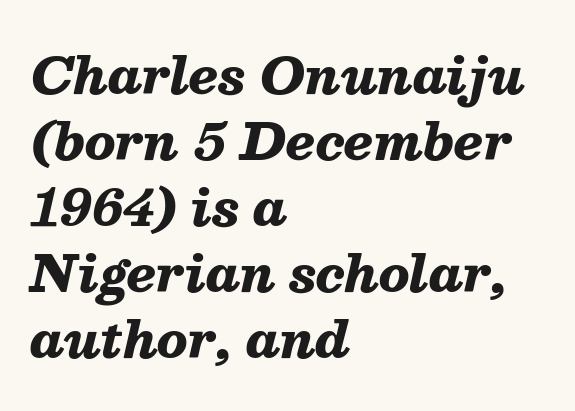
{"italic": "yes", "lean": "right", "slant_degrees": 13, "bold": "yes", "weight": "heavy", "width": "normal", "stroke_contrast": "medium", "x_height": "medium", "monospaced": "no", "underline": "no", "align": "left", "line_spacing": "normal", "line_spacing_ratio": 1.32, "letter_spacing": "normal", "letter_spacing_em": 0.0, "glyph_px": 50}
